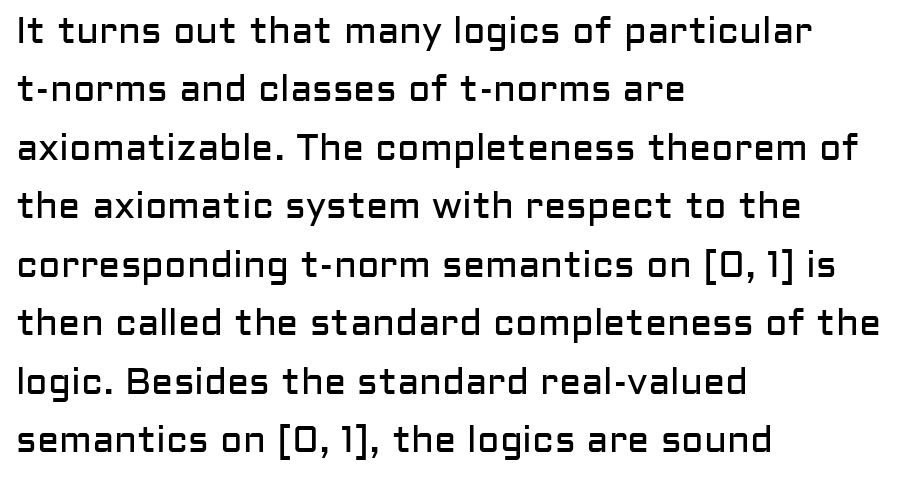
Note the varied advance widths — an 'i' is clearly narrower than an 'm'. A classic flush-left, rag-right setting is used for this passage. Caption: face not bold, strokes unweighted. The passage shown is typeset with a sans-serif family. There is no visible air inserted between adjacent glyphs.
